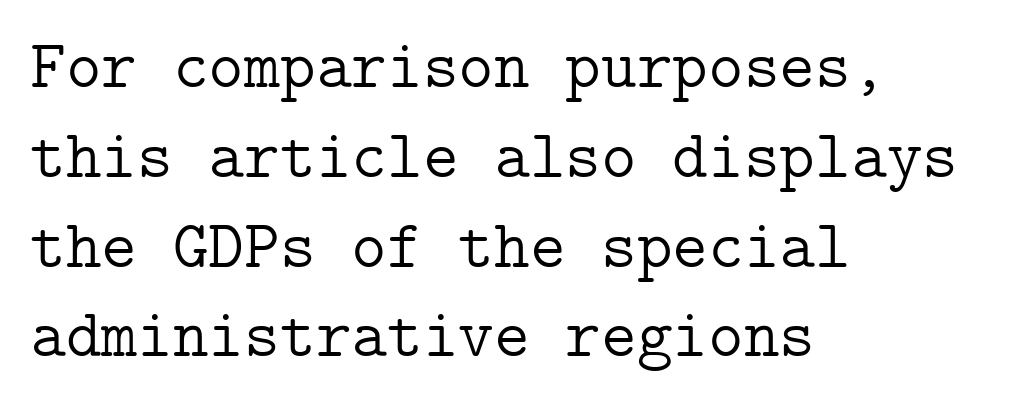
{"serif": "yes", "italic": "no", "bold": "no", "weight": "light", "width": "normal", "stroke_contrast": "low", "x_height": "medium", "underline": "no", "align": "left", "line_spacing": "normal", "line_spacing_ratio": 1.32, "letter_spacing": "normal", "letter_spacing_em": 0.0, "glyph_px": 68}
